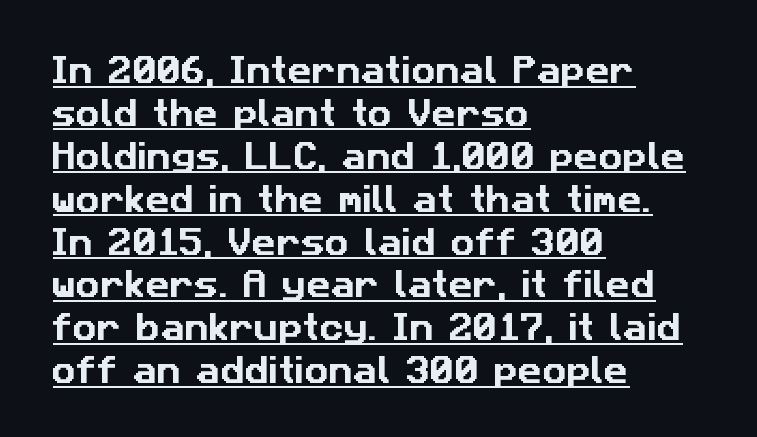
The image shows 30 px sans-serif type; set left-aligned, normal line spacing (1.43x), normal letter spacing, underlined; low stroke contrast and a medium x-height.
